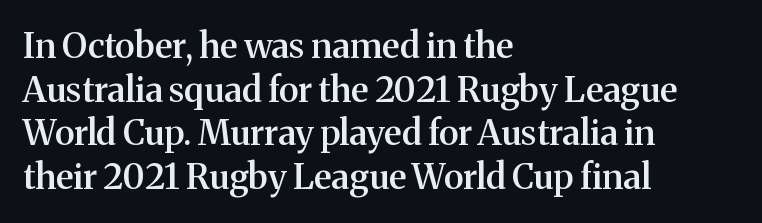
The image shows 35 px semibold serif type, upright; set left-aligned, normal line spacing (1.25x), normal letter spacing, not underlined; medium stroke contrast and a medium x-height.
